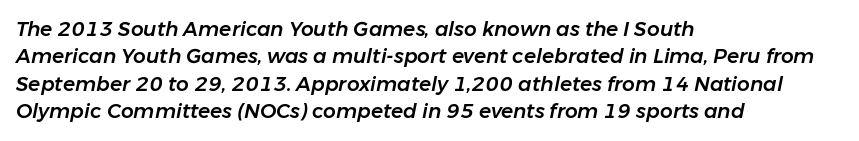
The image shows 20 px text type, italic (leaning right); set left-aligned, normal line spacing (1.37x), normal letter spacing, not underlined.
